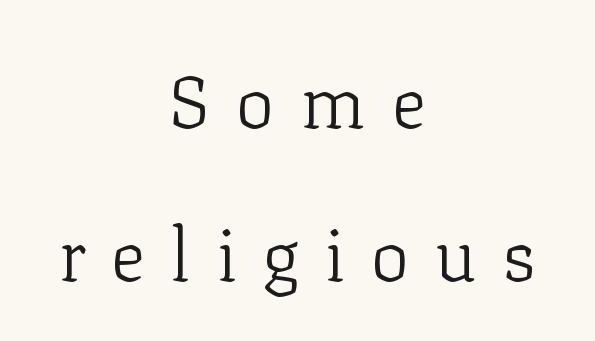
Q: Is the text bold? A: No.
Q: Is the text italic (slanted)? A: No, it is upright.
Q: Is the typeface a serif or a sans-serif typeface? A: Serif.
Q: Is the text underlined? A: No.
Q: How is the paragraph aligned? A: Centered.
Q: Is the spacing between letters normal or unusually wide? A: Unusually wide.
Q: Is the spacing between lines tight, normal or loose? A: Loose.
Q: Width (condensed, normal, or wide)? A: Normal.
Q: Stroke contrast? A: Low.
Q: x-height? A: Medium.
Q: Monospaced? A: No.
